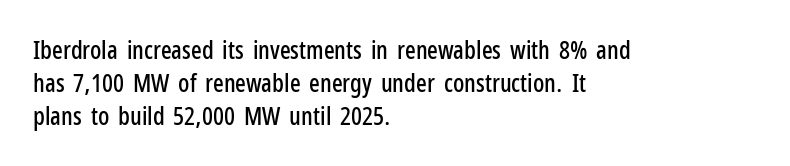
Q: Is the text italic (slanted)? A: No, it is upright.
Q: Is the text underlined? A: No.
Q: How is the paragraph aligned? A: Left-aligned.
Q: Is the spacing between letters normal or unusually wide? A: Normal.
Q: Is the spacing between lines tight, normal or loose? A: Normal.
